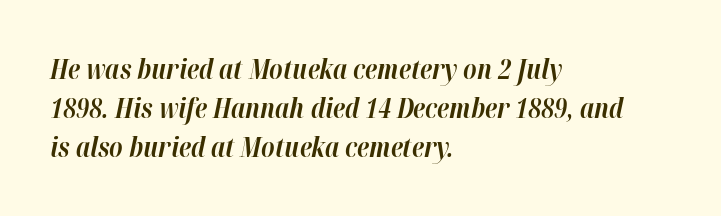
Q: Is the text bold? A: Yes.
Q: Is the text italic (slanted)? A: Yes, it leans right by about 12 degrees.
Q: Is the text underlined? A: No.
Q: How is the paragraph aligned? A: Left-aligned.
Q: Is the spacing between letters normal or unusually wide? A: Normal.
Q: Is the spacing between lines tight, normal or loose? A: Normal.
